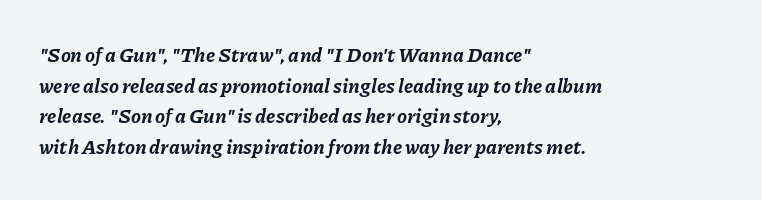
The image shows 20 px bold type, italic (leaning right); set left-aligned, normal line spacing (1.53x), normal letter spacing, not underlined.
